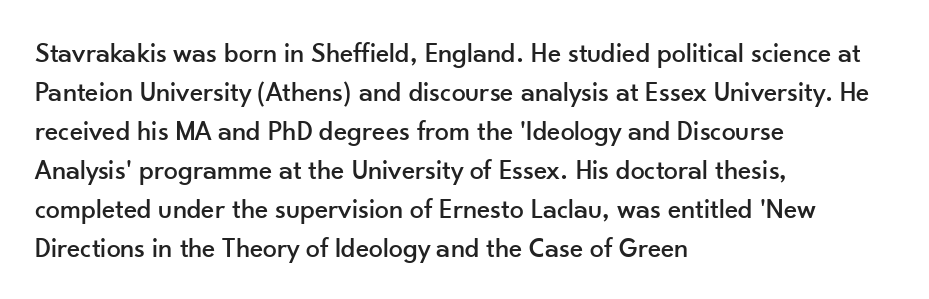
{"serif": "no", "italic": "no", "width": "normal", "stroke_contrast": "low", "x_height": "small", "monospaced": "no", "underline": "no", "align": "left", "line_spacing": "normal", "line_spacing_ratio": 1.39, "letter_spacing": "normal", "letter_spacing_em": 0.0, "glyph_px": 28}
